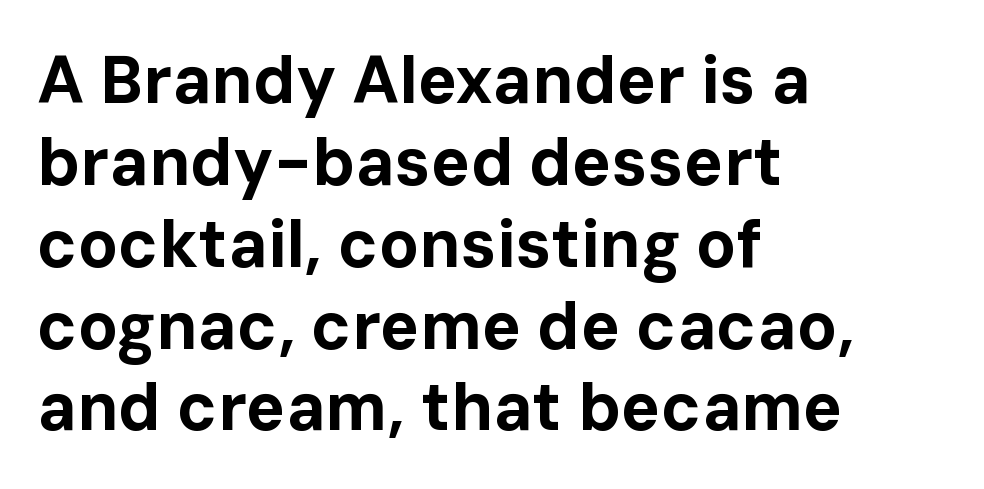
Q: Is the text bold? A: Yes.
Q: Is the text italic (slanted)? A: No, it is upright.
Q: Is the typeface a serif or a sans-serif typeface? A: Sans-serif.
Q: Is the text underlined? A: No.
Q: How is the paragraph aligned? A: Left-aligned.
Q: Is the spacing between letters normal or unusually wide? A: Normal.
Q: Width (condensed, normal, or wide)? A: Normal.
Q: Stroke contrast? A: Low.
Q: x-height? A: Medium.
Q: Monospaced? A: No.
